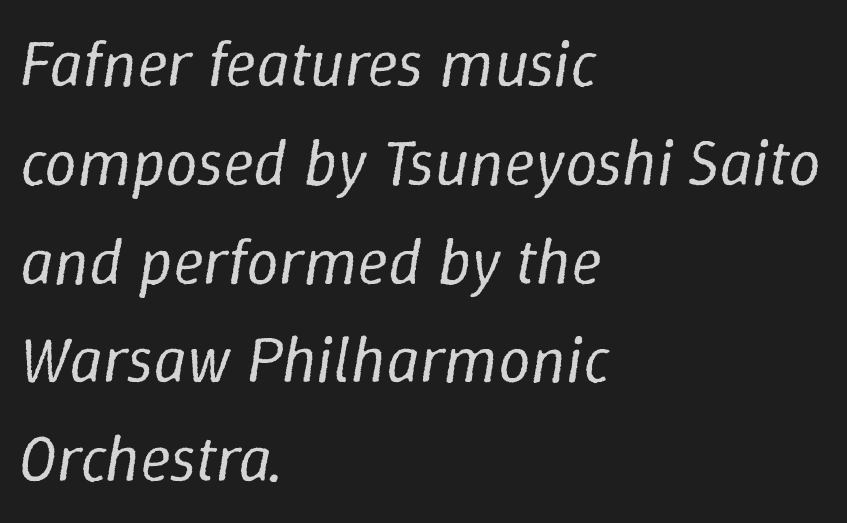
{"italic": "yes", "lean": "right", "slant_degrees": 9, "bold": "no", "weight": "regular", "width": "normal", "stroke_contrast": "low", "x_height": "medium", "monospaced": "no", "underline": "no", "align": "left", "line_spacing": "normal", "line_spacing_ratio": 1.52, "letter_spacing": "normal", "letter_spacing_em": 0.0, "glyph_px": 65}
